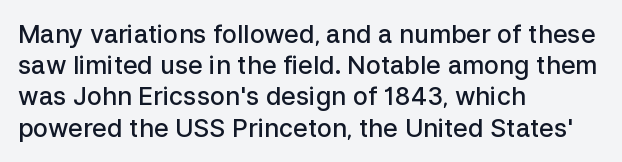
Q: Is the text bold? A: Semi-bold.
Q: Is the text italic (slanted)? A: No, it is upright.
Q: Is the text underlined? A: No.
Q: How is the paragraph aligned? A: Left-aligned.
Q: Is the spacing between letters normal or unusually wide? A: Normal.
Q: Is the spacing between lines tight, normal or loose? A: Normal.
